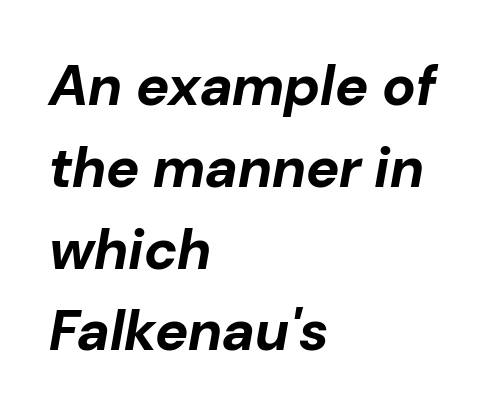
The image shows 56 px bold type, italic (leaning right); set left-aligned, normal line spacing (1.46x), normal letter spacing, not underlined; low stroke contrast and a medium x-height.
